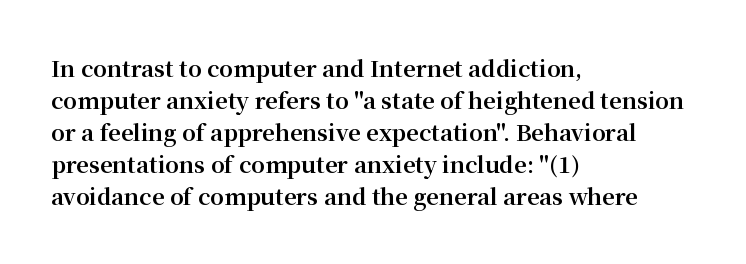
{"italic": "no", "bold": "yes", "underline": "no", "align": "left", "line_spacing": "normal", "line_spacing_ratio": 1.46, "letter_spacing": "normal", "letter_spacing_em": 0.0, "glyph_px": 22}
